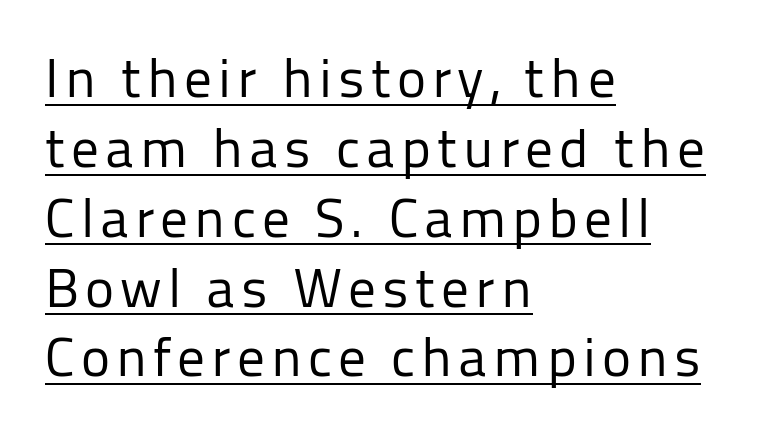
These lines were composed using upright roman letters. You could not count columns in this text — the font is proportionally spaced. Leftover space on each line is placed entirely after the last word. Underline: present.
